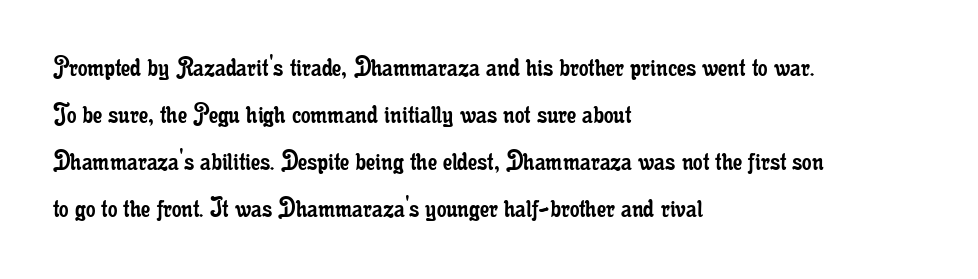
The image shows 30 px regular-weight, condensed serif type, upright; set left-aligned, normal line spacing (1.57x), normal letter spacing, not underlined; low stroke contrast and a small x-height.
